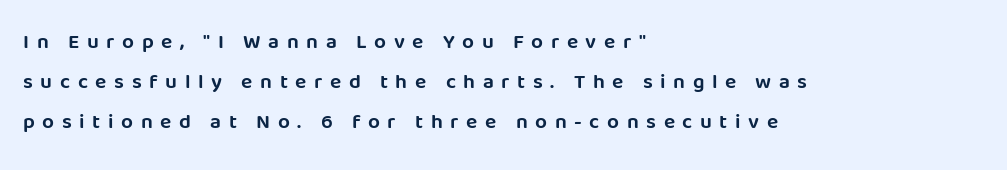
The image shows 21 px text type, upright; set left-aligned, loose line spacing (1.91x), unusually wide letter spacing (+0.36 em), not underlined.
